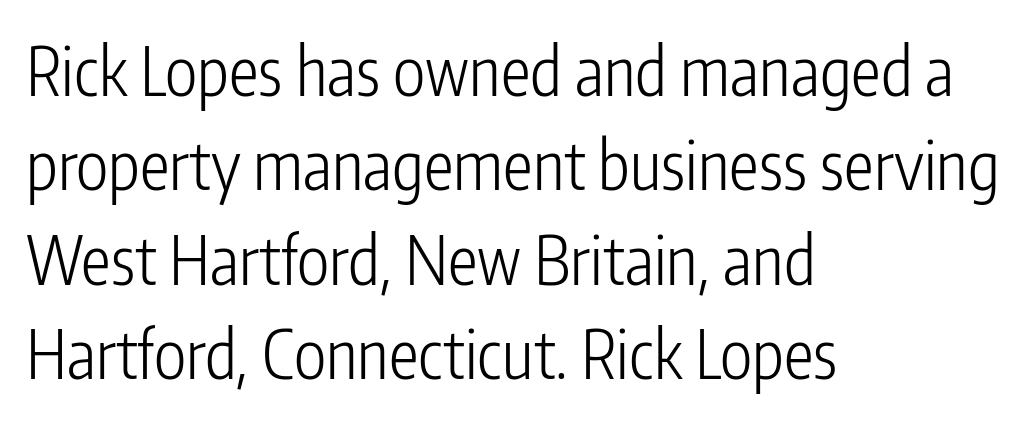
Q: Is the text bold? A: No.
Q: Is the text italic (slanted)? A: No, it is upright.
Q: Is the typeface a serif or a sans-serif typeface? A: Sans-serif.
Q: Is the text underlined? A: No.
Q: How is the paragraph aligned? A: Left-aligned.
Q: Is the spacing between letters normal or unusually wide? A: Normal.
Q: Is the spacing between lines tight, normal or loose? A: Normal.
Q: Width (condensed, normal, or wide)? A: Condensed.
Q: Stroke contrast? A: Low.
Q: x-height? A: Medium.
Q: Monospaced? A: No.
